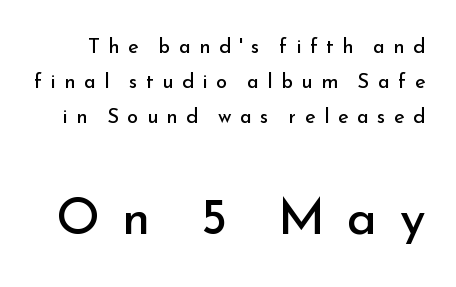
The designer went with a sans here, leaving each stem footless. Each stroke keeps to a modest, everyday thickness or less. There is plenty of visible air inserted between adjacent glyphs. The later block is typeset at a bigger size than the earlier block. A roman cut, with each character standing at attention.
